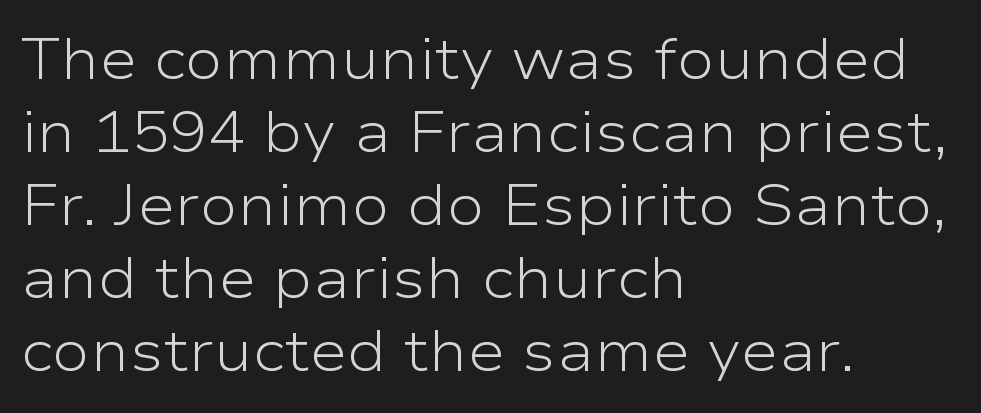
{"serif": "no", "italic": "no", "bold": "no", "weight": "light", "width": "wide", "stroke_contrast": "low", "x_height": "medium", "monospaced": "no", "underline": "no", "align": "left", "line_spacing": "normal", "line_spacing_ratio": 1.28, "letter_spacing": "normal", "letter_spacing_em": 0.0, "glyph_px": 57}
